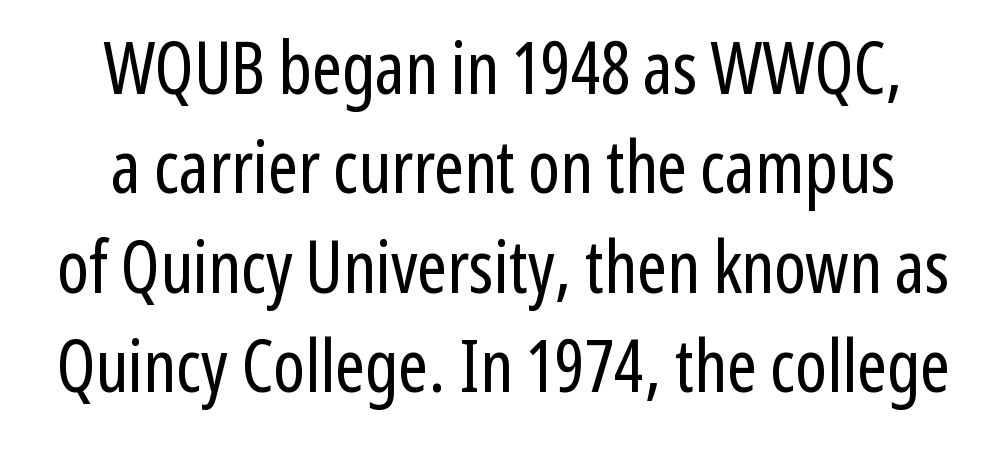
Q: Is the text bold? A: No.
Q: Is the text italic (slanted)? A: No, it is upright.
Q: Is the typeface a serif or a sans-serif typeface? A: Sans-serif.
Q: Is the text underlined? A: No.
Q: How is the paragraph aligned? A: Centered.
Q: Is the spacing between letters normal or unusually wide? A: Normal.
Q: Is the spacing between lines tight, normal or loose? A: Normal.
Q: Width (condensed, normal, or wide)? A: Condensed.
Q: Stroke contrast? A: Low.
Q: x-height? A: Medium.
Q: Monospaced? A: No.
